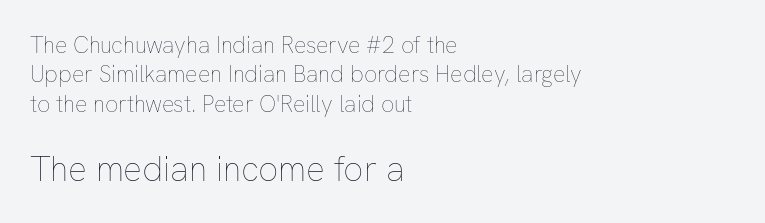
{"italic": "no", "bold": "no", "weight": "thin", "width": "normal", "stroke_contrast": "low", "x_height": "medium", "monospaced": "no", "underline": "no", "align": "left", "line_spacing": "normal", "line_spacing_ratio": 1.28, "letter_spacing": "normal", "letter_spacing_em": 0.0, "larger_block": "second", "size_ratio": 1.52, "glyph_px": 35}
